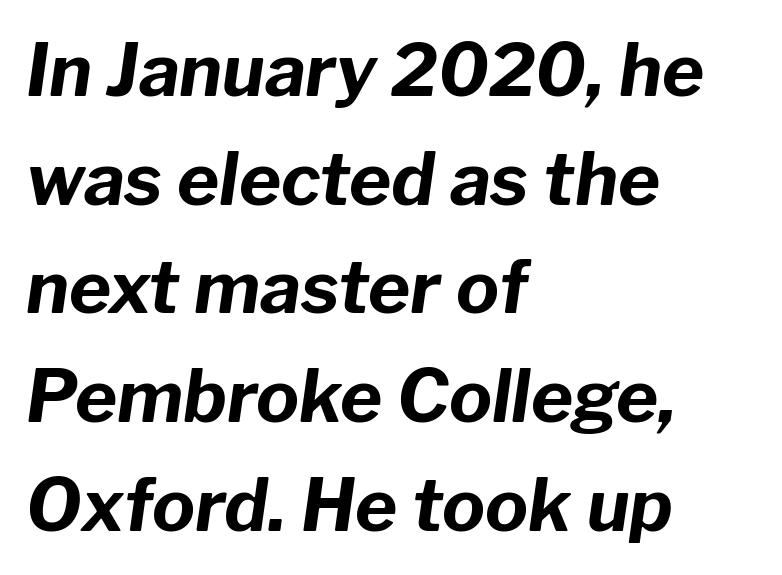
The image shows 72 px bold type, italic (leaning right); set left-aligned, normal line spacing (1.51x), normal letter spacing, not underlined; low stroke contrast and a medium x-height.
